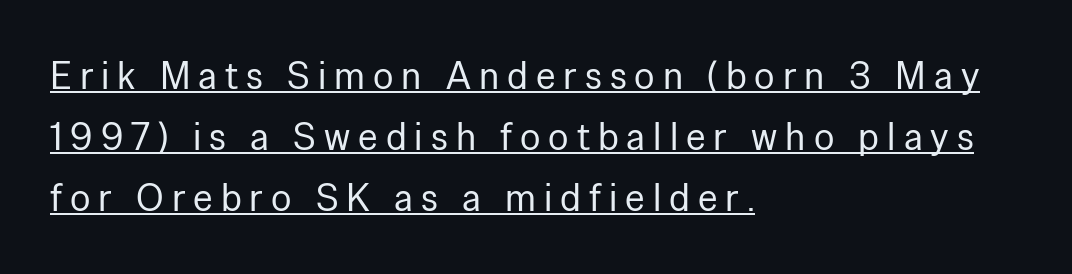
{"serif": "no", "italic": "no", "bold": "no", "weight": "regular", "width": "normal", "stroke_contrast": "low", "x_height": "medium", "monospaced": "no", "underline": "yes", "align": "left", "line_spacing": "normal", "line_spacing_ratio": 1.61, "letter_spacing": "wide", "letter_spacing_em": 0.21, "glyph_px": 38}
